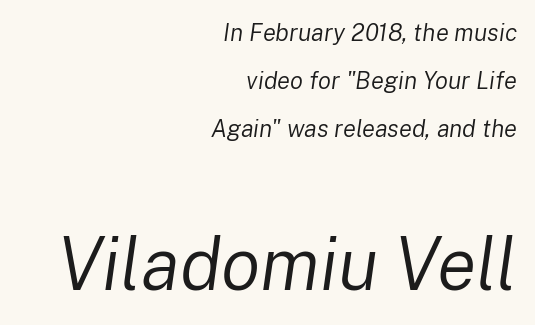
{"italic": "yes", "lean": "right", "slant_degrees": 8, "bold": "no", "weight": "regular", "width": "normal", "stroke_contrast": "low", "x_height": "medium", "monospaced": "no", "underline": "no", "align": "right", "line_spacing": "loose", "line_spacing_ratio": 1.99, "letter_spacing": "normal", "letter_spacing_em": 0.0, "larger_block": "second", "size_ratio": 3.04, "glyph_px": 73}
